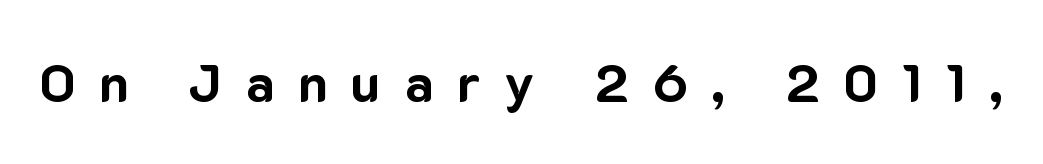
A sans-serif font was chosen for this passage. What weight is shown? A full bold with thick strokes. Plain, unruled lines of type. Words appear elongated and porous because spacing is wide. The rendering uses natural spacing where letterforms have individual widths.
